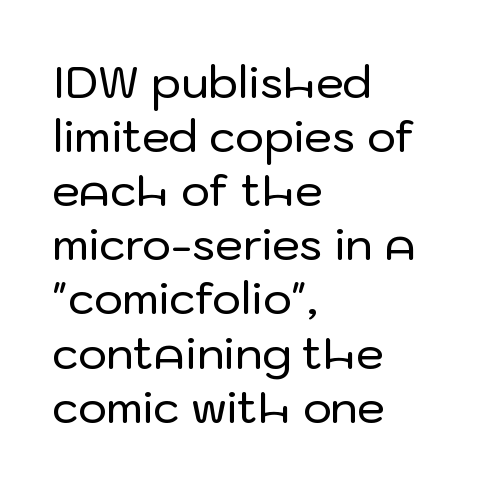
Each word holds together tightly as a unit, with standard inter-letter gaps. Each row of text sits above clean, open space. Italic? Not at all — the glyphs are vertical. Alignment: flush left. The font family rendered here belongs to the sans-serif group.
